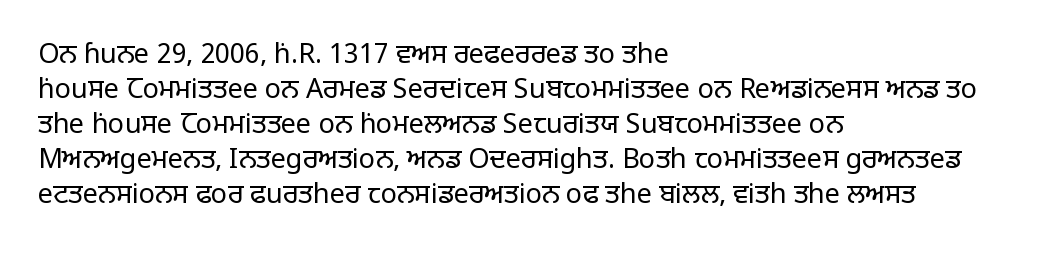
Q: Is the text bold? A: No.
Q: Is the text italic (slanted)? A: No, it is upright.
Q: Is the text underlined? A: No.
Q: How is the paragraph aligned? A: Left-aligned.
Q: Is the spacing between letters normal or unusually wide? A: Normal.
Q: Is the spacing between lines tight, normal or loose? A: Normal.
